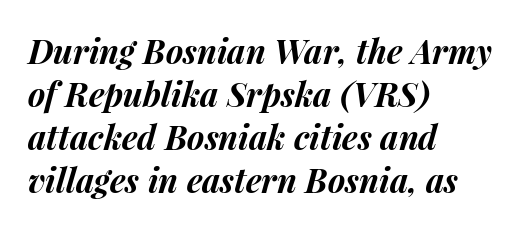
{"italic": "yes", "lean": "right", "slant_degrees": 15, "bold": "yes", "weight": "bold", "width": "normal", "stroke_contrast": "medium", "x_height": "medium", "monospaced": "no", "underline": "no", "align": "left", "line_spacing": "normal", "line_spacing_ratio": 1.3, "letter_spacing": "normal", "letter_spacing_em": 0.0, "glyph_px": 33}
